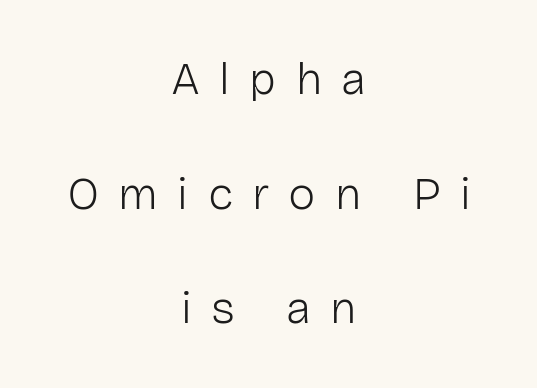
{"serif": "no", "italic": "no", "bold": "no", "weight": "light", "width": "normal", "stroke_contrast": "low", "x_height": "medium", "monospaced": "no", "underline": "no", "align": "center", "line_spacing": "loose", "line_spacing_ratio": 2.49, "letter_spacing": "wide", "letter_spacing_em": 0.42, "glyph_px": 46}
